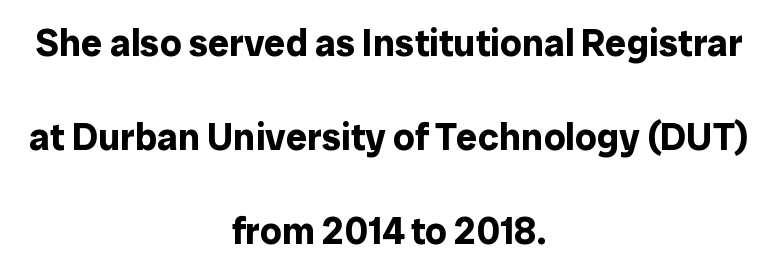
{"serif": "no", "italic": "no", "bold": "yes", "weight": "bold", "width": "normal", "stroke_contrast": "low", "x_height": "medium", "monospaced": "no", "underline": "no", "align": "center", "line_spacing": "loose", "line_spacing_ratio": 2.47, "letter_spacing": "normal", "letter_spacing_em": 0.0, "glyph_px": 38}
